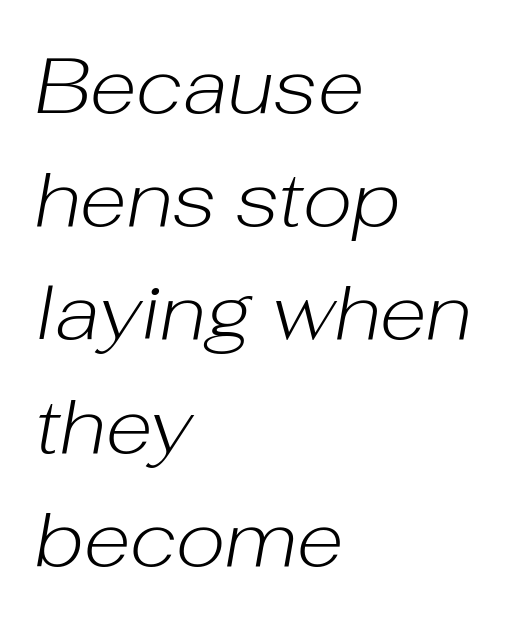
{"italic": "yes", "lean": "right", "slant_degrees": 10, "bold": "no", "weight": "light", "width": "normal", "stroke_contrast": "low", "x_height": "medium", "monospaced": "no", "underline": "no", "align": "left", "line_spacing": "normal", "line_spacing_ratio": 1.47, "letter_spacing": "normal", "letter_spacing_em": 0.0, "glyph_px": 77}
